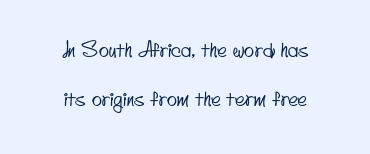
Has an underline been added? It has not. A typesetter would call this leading open, well beyond the default. Students, note that the glyphs here touch the page at normal intervals. Line starts and ends both wander, symmetrically.
